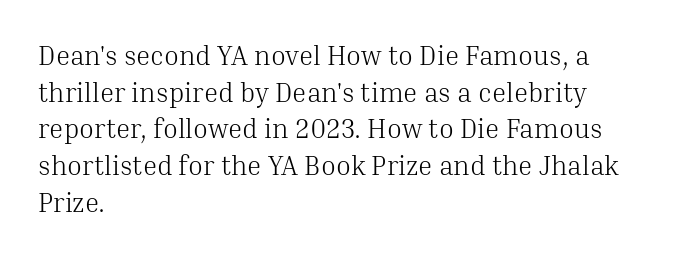
{"italic": "no", "bold": "no", "underline": "no", "align": "left", "line_spacing": "normal", "line_spacing_ratio": 1.36, "letter_spacing": "normal", "letter_spacing_em": 0.0, "glyph_px": 27}
